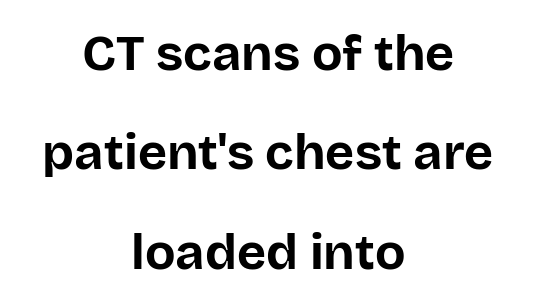
{"serif": "no", "italic": "no", "bold": "yes", "weight": "bold", "width": "normal", "stroke_contrast": "low", "x_height": "large", "monospaced": "no", "underline": "no", "align": "center", "line_spacing": "loose", "line_spacing_ratio": 1.99, "letter_spacing": "normal", "letter_spacing_em": 0.0, "glyph_px": 50}
